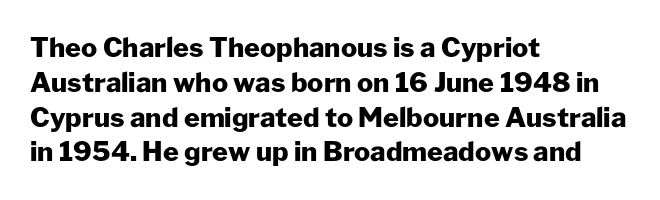
The words here are not underlined. Style check: upright. Typesetter's note: full bold, strokes at maximum text heaviness. Left-aligned paragraph, ragged on the right. One glance says typical: line gaps are just what's usual. Look at the tracking — it's just the regular setting, nothing added.
